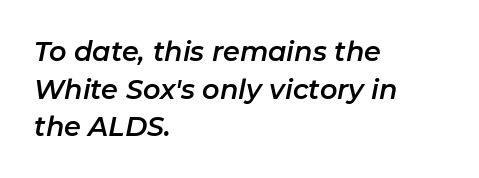
{"italic": "yes", "lean": "right", "slant_degrees": 11, "underline": "no", "align": "left", "line_spacing": "normal", "line_spacing_ratio": 1.39, "letter_spacing": "normal", "letter_spacing_em": 0.0, "glyph_px": 27}
